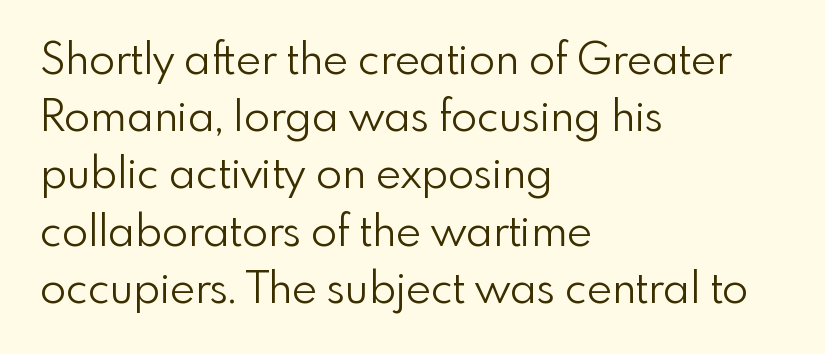
{"serif": "no", "italic": "no", "bold": "no", "weight": "light", "width": "normal", "stroke_contrast": "low", "x_height": "small", "monospaced": "no", "underline": "no", "align": "left", "line_spacing": "normal", "line_spacing_ratio": 1.33, "letter_spacing": "normal", "letter_spacing_em": 0.0, "glyph_px": 43}
